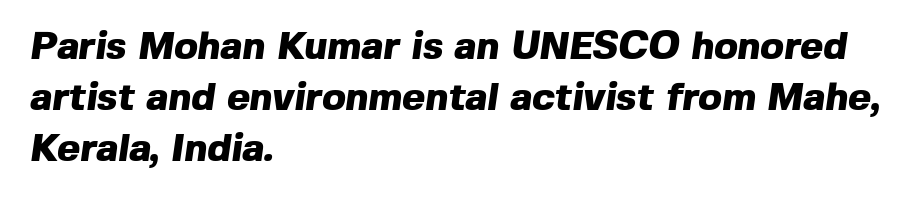
Varying glyph widths throughout — classic text-font behaviour. Typographic density is high because the face is bold. Glyph-to-glyph distance matches everyday printed text. Is the block centered? No — it sits flush against the left margin. The designer went with a sans here, leaving each stem footless. Students, observe: this is what conventionally led text looks like.
